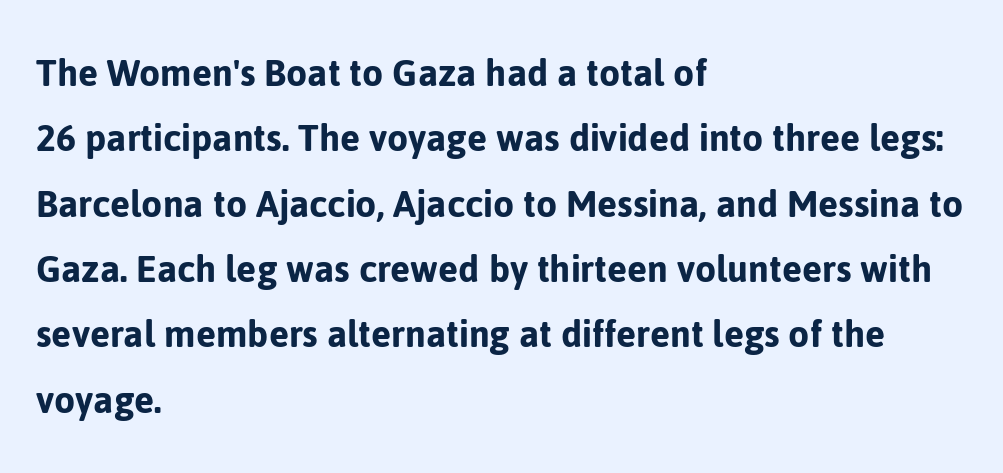
{"serif": "no", "italic": "no", "width": "normal", "stroke_contrast": "low", "x_height": "medium", "monospaced": "no", "underline": "no", "align": "left", "line_spacing": "normal", "line_spacing_ratio": 1.52, "letter_spacing": "normal", "letter_spacing_em": 0.0, "glyph_px": 43}
